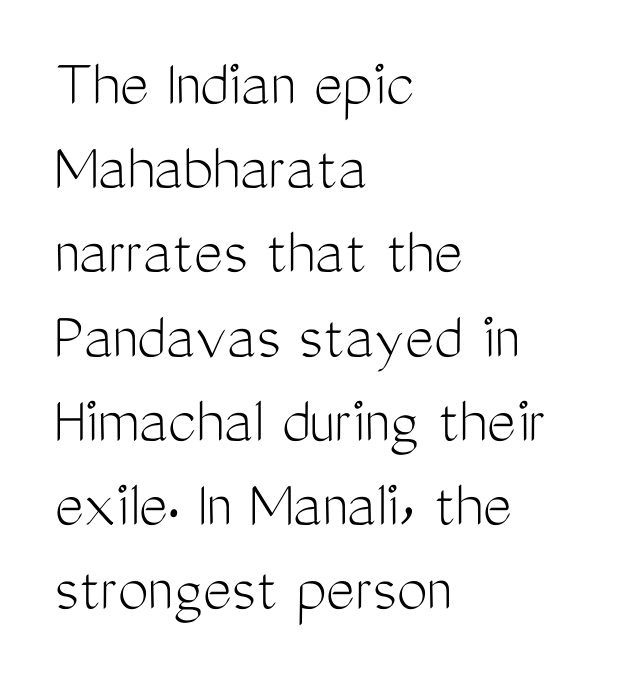
{"serif": "no", "italic": "no", "bold": "no", "weight": "light", "width": "condensed", "stroke_contrast": "medium", "x_height": "medium", "monospaced": "no", "underline": "no", "align": "left", "line_spacing_ratio": 1.22, "letter_spacing": "normal", "letter_spacing_em": 0.0, "glyph_px": 69}
